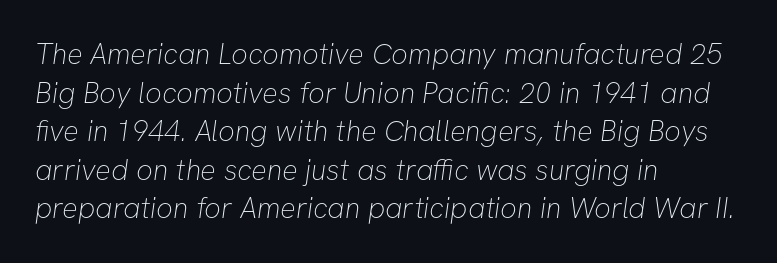
{"serif": "no", "bold": "no", "weight": "thin", "width": "normal", "stroke_contrast": "low", "x_height": "medium", "monospaced": "no", "underline": "no", "align": "left", "line_spacing": "normal", "line_spacing_ratio": 1.33, "letter_spacing": "normal", "letter_spacing_em": 0.0, "glyph_px": 29}
